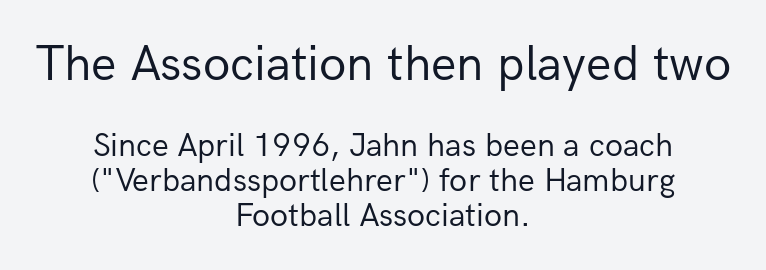
Q: Is the text bold? A: No.
Q: Is the text italic (slanted)? A: No, it is upright.
Q: Is the typeface a serif or a sans-serif typeface? A: Sans-serif.
Q: Is the text underlined? A: No.
Q: How is the paragraph aligned? A: Centered.
Q: Is the spacing between letters normal or unusually wide? A: Normal.
Q: Is the spacing between lines tight, normal or loose? A: Tight.
Q: Which block of text is set in a larger size, the first (top) or the second (bottom)? A: The first (top) one.
Q: Width (condensed, normal, or wide)? A: Normal.
Q: Stroke contrast? A: Low.
Q: x-height? A: Medium.
Q: Monospaced? A: No.
